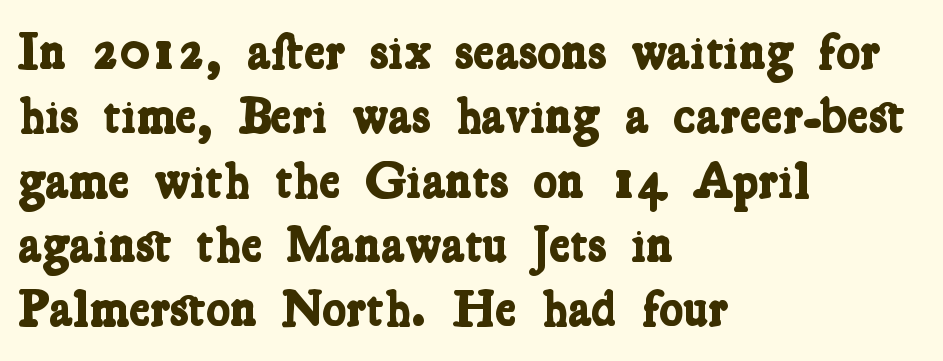
The image shows 51 px bold, condensed serif type; set left-aligned, normal line spacing (1.26x), normal letter spacing, not underlined; low stroke contrast and a medium x-height.
